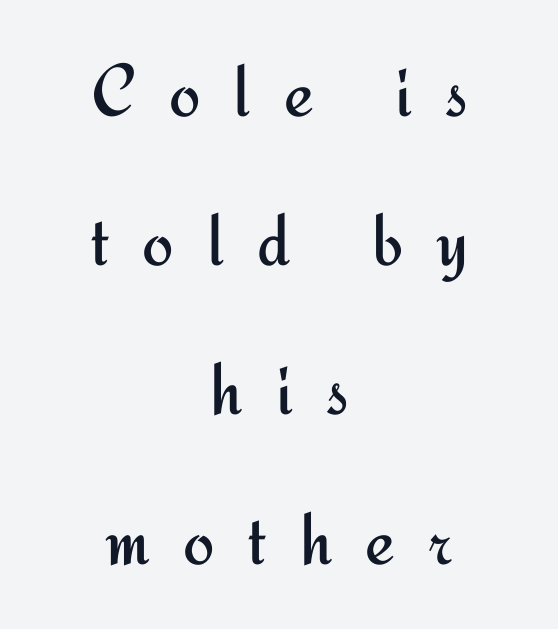
Do the characters align in a grid? No, the font is proportional. Unmarked baselines from the first word to the last. Weight: in the light-to-regular range. The block of text is sparse from top to bottom, with ample space between rows. A typesetter would label this face a sans. Characters follow at a spacing far wider than the type designer built in.
